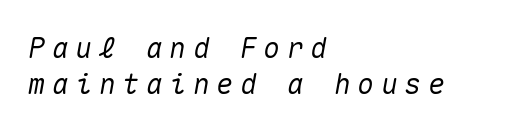
The image shows 28 px text type, italic (leaning right), monospaced; set left-aligned, normal line spacing (1.27x), unusually wide letter spacing (+0.24 em), not underlined; medium stroke contrast and a medium x-height.
